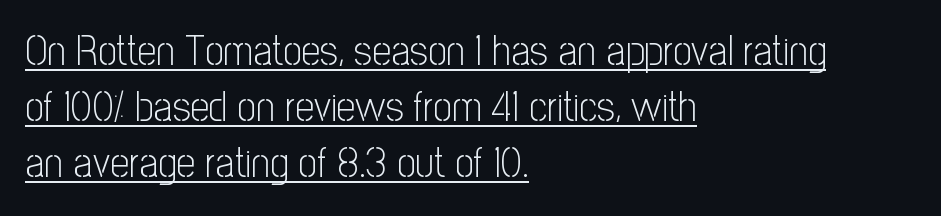
Q: Is the text bold? A: No.
Q: Is the text italic (slanted)? A: No, it is upright.
Q: Is the typeface a serif or a sans-serif typeface? A: Sans-serif.
Q: Is the text underlined? A: Yes.
Q: How is the paragraph aligned? A: Left-aligned.
Q: Is the spacing between letters normal or unusually wide? A: Normal.
Q: Is the spacing between lines tight, normal or loose? A: Normal.
Q: Width (condensed, normal, or wide)? A: Condensed.
Q: Stroke contrast? A: Low.
Q: x-height? A: Medium.
Q: Monospaced? A: No.
